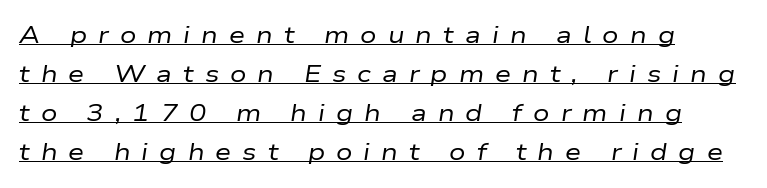
Rows of type keep a routine distance in the vertical direction. Tall strokes in this sample are angled rather than plumb. This rendering widens character spacing well past its baseline value. The face used here appears with an underline applied. The lines are quadded left. This reads as an unemphasized weight, regular at the heaviest.
